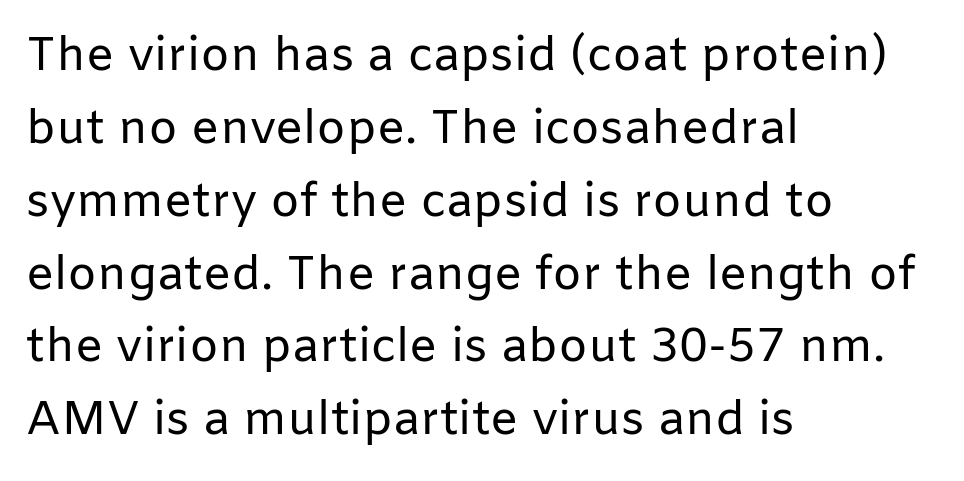
The image shows 47 px regular-weight sans-serif type, upright; set left-aligned, normal line spacing (1.55x), normal letter spacing, not underlined; low stroke contrast and a medium x-height.
